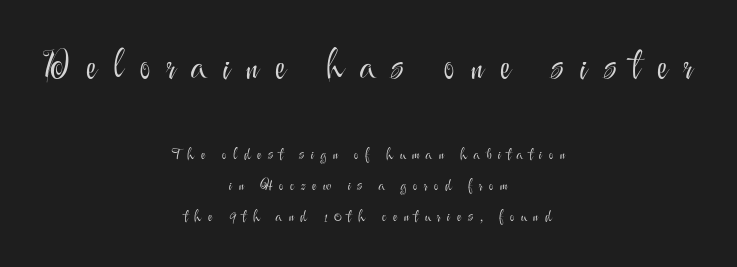
{"serif": "no", "bold": "no", "weight": "light", "width": "normal", "stroke_contrast": "medium", "x_height": "small", "monospaced": "no", "underline": "no", "align": "center", "line_spacing": "loose", "line_spacing_ratio": 2.05, "letter_spacing": "wide", "letter_spacing_em": 0.44, "larger_block": "first", "size_ratio": 2.47, "glyph_px": 37}
